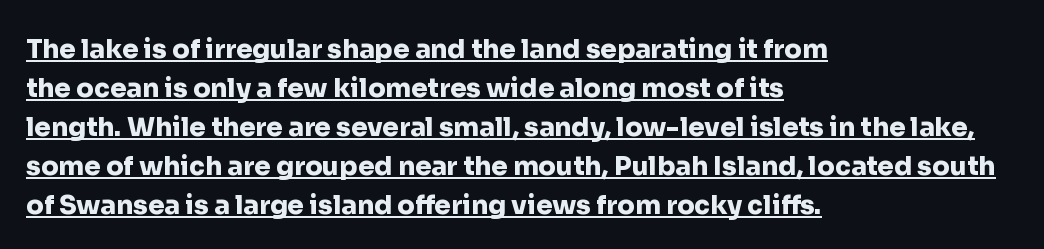
The image shows 26 px bold type, upright; set left-aligned, normal line spacing (1.5x), normal letter spacing, underlined.
